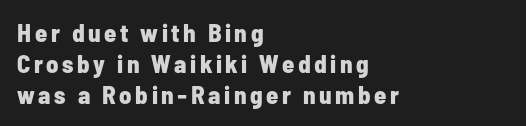
Summary of weight: heavy, a full bold. Glance below the letters and you will spot only blank space. The typography opts for an upright posture over an oblique one. Visually the block forms a straight wall on the left and a jagged coastline on the right.
